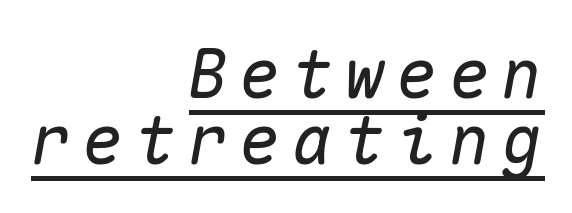
Q: Is the text italic (slanted)? A: Yes, it leans right by about 10 degrees.
Q: Is the text underlined? A: Yes.
Q: How is the paragraph aligned? A: Right-aligned.
Q: Is the spacing between lines tight, normal or loose? A: Tight.
Q: Width (condensed, normal, or wide)? A: Normal.
Q: Stroke contrast? A: Medium.
Q: x-height? A: Medium.
Q: Monospaced? A: Yes.
